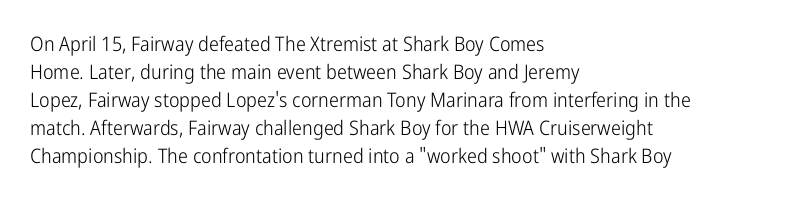
A roman cut, with each character standing at attention. Compared with a centered layout, this one pins lines to the left instead. Evenly set lines give the paragraph a standard silhouette. Heft: none added — not bold. The baseline area is clear.
